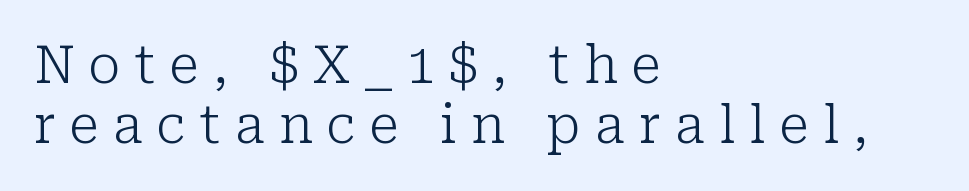
{"serif": "yes", "italic": "no", "bold": "no", "weight": "light", "width": "normal", "stroke_contrast": "low", "x_height": "medium", "monospaced": "no", "underline": "no", "align": "left", "line_spacing_ratio": 1.16, "letter_spacing": "wide", "letter_spacing_em": 0.27, "glyph_px": 52}
